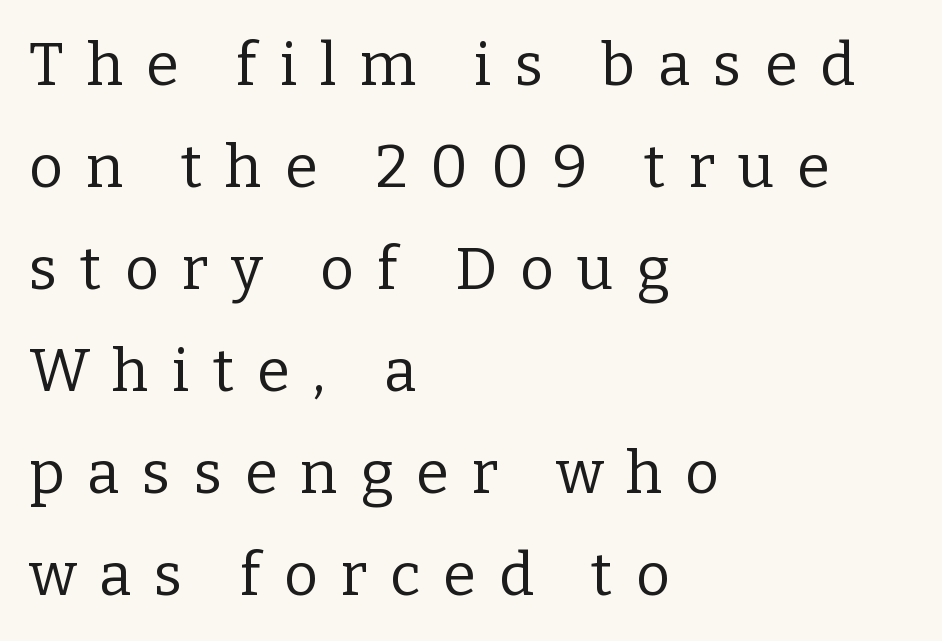
{"serif": "yes", "italic": "no", "bold": "no", "weight": "regular", "width": "normal", "stroke_contrast": "low", "x_height": "medium", "monospaced": "no", "underline": "no", "align": "left", "line_spacing_ratio": 1.73, "letter_spacing": "wide", "letter_spacing_em": 0.39, "glyph_px": 59}
